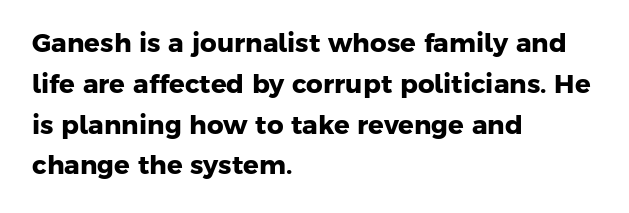
Plain, unruled lines of type. The passage shown has conventional tracking throughout. The paragraph has a hard left edge and a soft right edge. These lines sit exactly where default settings would place them. These lines carry a lot of weight — the face is fully bold.
